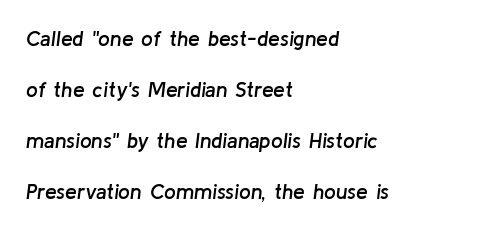
The image shows 21 px text type, italic (leaning right); set left-aligned, loose line spacing (2.43x), normal letter spacing, not underlined.
